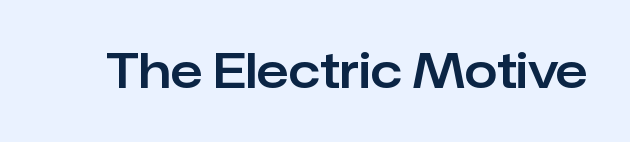
Q: Is the text italic (slanted)? A: No, it is upright.
Q: Is the typeface a serif or a sans-serif typeface? A: Sans-serif.
Q: Is the text underlined? A: No.
Q: Is the spacing between letters normal or unusually wide? A: Normal.
Q: Width (condensed, normal, or wide)? A: Normal.
Q: Stroke contrast? A: Low.
Q: x-height? A: Medium.
Q: Monospaced? A: No.
